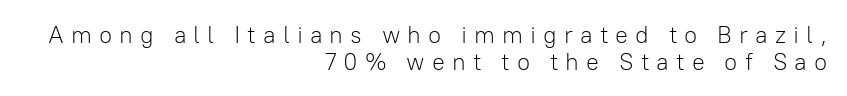
The image shows 24 px text type, upright; set right-aligned, tight line spacing (1.11x), unusually wide letter spacing (+0.29 em), not underlined.
